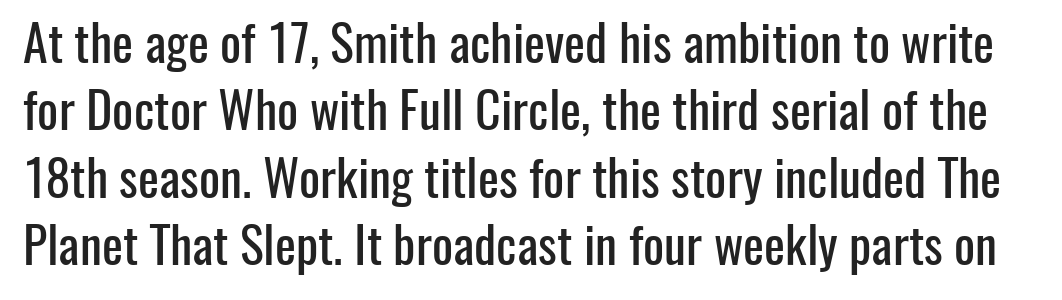
Q: Is the text italic (slanted)? A: No, it is upright.
Q: Is the typeface a serif or a sans-serif typeface? A: Sans-serif.
Q: Is the text underlined? A: No.
Q: Is the spacing between letters normal or unusually wide? A: Normal.
Q: Is the spacing between lines tight, normal or loose? A: Normal.
Q: Width (condensed, normal, or wide)? A: Condensed.
Q: Stroke contrast? A: Low.
Q: x-height? A: Medium.
Q: Monospaced? A: No.
